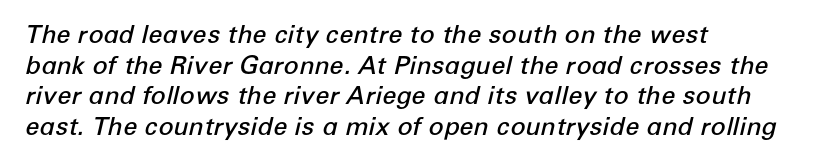
Q: Is the text bold? A: Semi-bold.
Q: Is the text italic (slanted)? A: Yes, it leans right by about 12 degrees.
Q: Is the text underlined? A: No.
Q: How is the paragraph aligned? A: Left-aligned.
Q: Is the spacing between letters normal or unusually wide? A: Normal.
